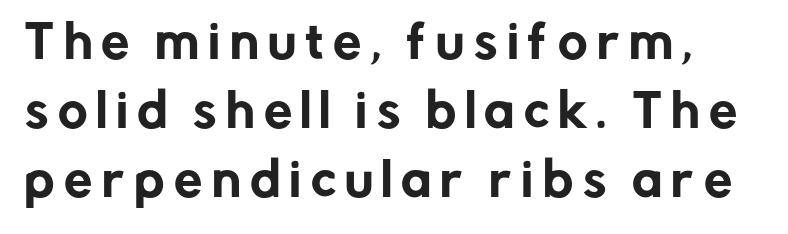
{"serif": "no", "italic": "no", "width": "normal", "stroke_contrast": "low", "x_height": "medium", "monospaced": "no", "underline": "no", "line_spacing": "normal", "line_spacing_ratio": 1.53, "letter_spacing": "wide", "letter_spacing_em": 0.21, "glyph_px": 45}
